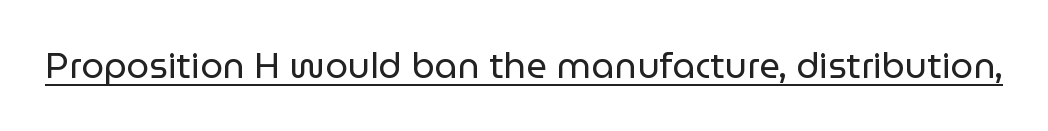
Q: Is the text bold? A: No.
Q: Is the text italic (slanted)? A: No, it is upright.
Q: Is the typeface a serif or a sans-serif typeface? A: Sans-serif.
Q: Is the text underlined? A: Yes.
Q: Is the spacing between letters normal or unusually wide? A: Normal.
Q: Width (condensed, normal, or wide)? A: Normal.
Q: Stroke contrast? A: Low.
Q: x-height? A: Medium.
Q: Monospaced? A: No.
